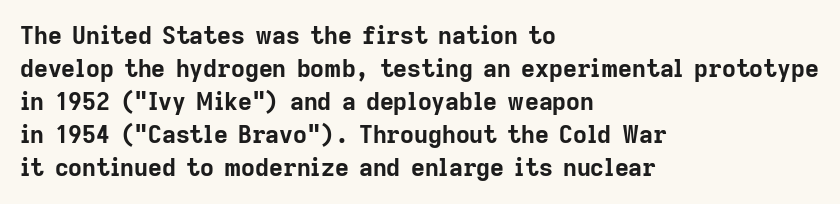
Q: Is the text bold? A: Yes.
Q: Is the text italic (slanted)? A: No, it is upright.
Q: Is the text underlined? A: No.
Q: How is the paragraph aligned? A: Left-aligned.
Q: Is the spacing between letters normal or unusually wide? A: Normal.
Q: Is the spacing between lines tight, normal or loose? A: Normal.
